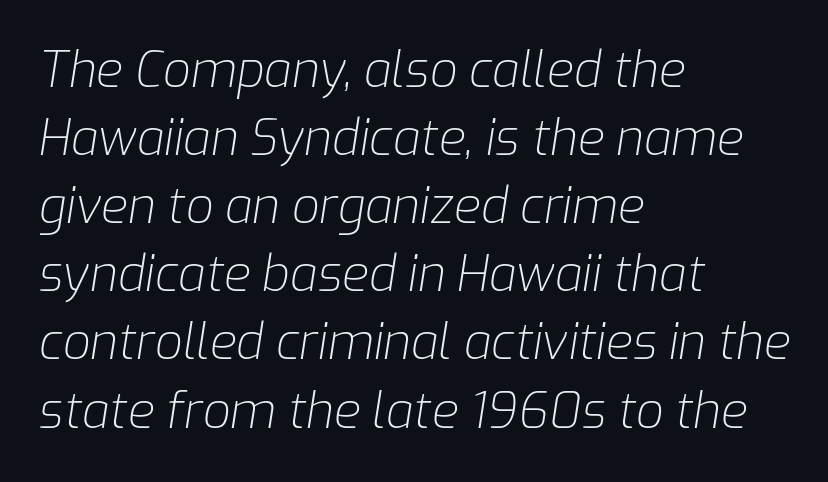
The image shows 49 px light type, italic (leaning right); set left-aligned, normal line spacing (1.39x), normal letter spacing, not underlined; low stroke contrast and a medium x-height.
